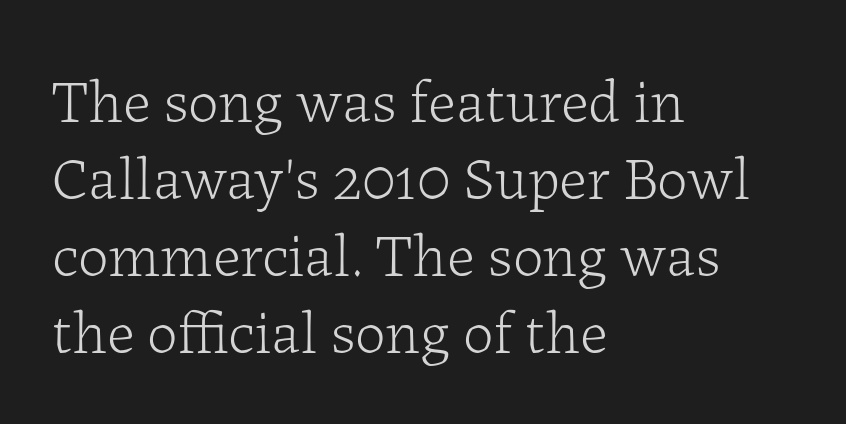
The rendering uses a moderate line-height, typical for paragraphs. The lettering stays uniformly vertical, giving the passage a roman look. The passage shown is typed in a proportional face where columns would drift. The type family on display is of the serif kind. Spacing between characters is what you'd get straight out of the box.
